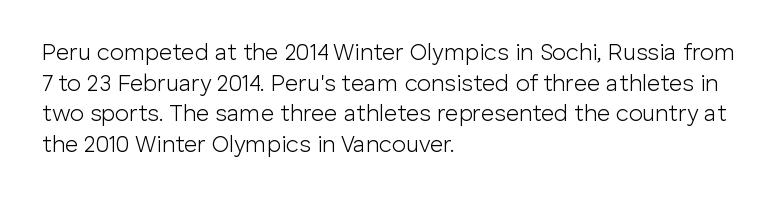
Q: Is the text bold? A: No.
Q: Is the text italic (slanted)? A: No, it is upright.
Q: Is the text underlined? A: No.
Q: How is the paragraph aligned? A: Left-aligned.
Q: Is the spacing between letters normal or unusually wide? A: Normal.
Q: Is the spacing between lines tight, normal or loose? A: Normal.
